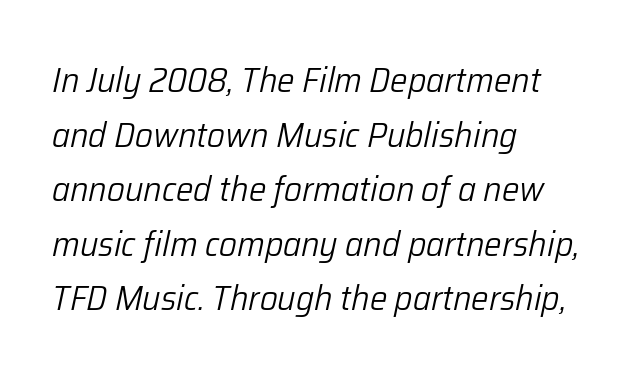
The image shows 35 px light type, italic (leaning right); set left-aligned, normal line spacing (1.56x), normal letter spacing, not underlined; low stroke contrast and a medium x-height.
